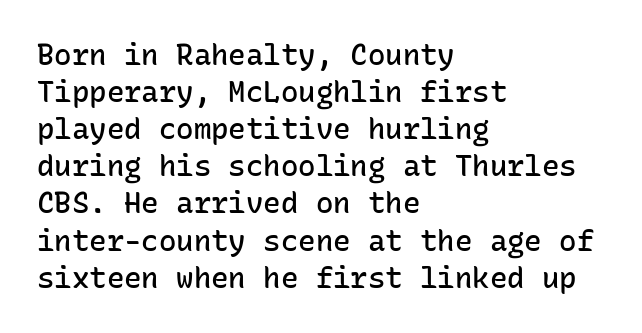
{"serif": "no", "italic": "no", "bold": "semi", "weight": "semibold", "width": "normal", "stroke_contrast": "low", "x_height": "medium", "monospaced": "yes", "underline": "no", "align": "left", "line_spacing": "normal", "line_spacing_ratio": 1.28, "letter_spacing": "normal", "letter_spacing_em": 0.0, "glyph_px": 29}
